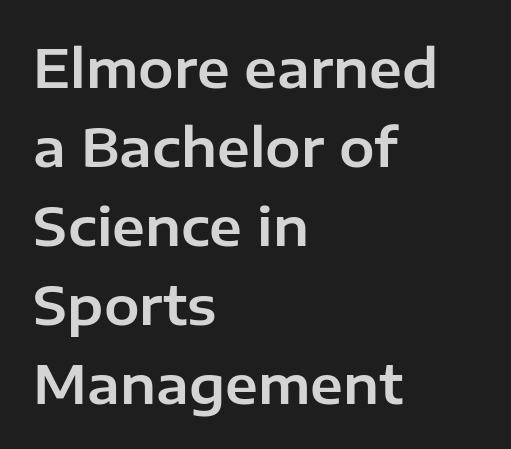
Type style note: lacks serifs. No extra tracking has been applied to these lines. Spacing verdict: proportional, widths tailored to each character. This sample keeps an unexceptional amount of space between lines. Just letters on the line, the space beneath them empty. A student would call this left alignment; a typographer would say flush left, rag right.
